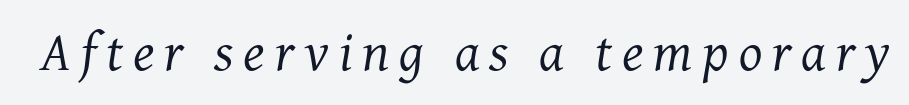
{"serif": "yes", "italic": "yes", "lean": "right", "slant_degrees": 7, "bold": "no", "weight": "regular", "width": "normal", "stroke_contrast": "medium", "x_height": "medium", "monospaced": "no", "underline": "no", "glyph_px": 55}
